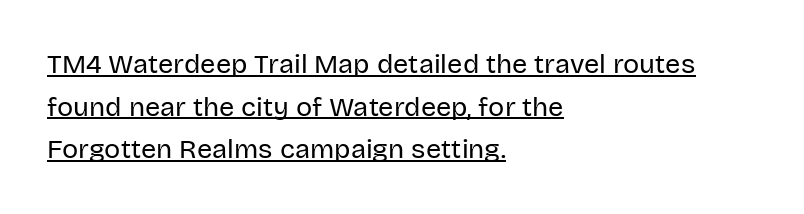
No italicization has been applied; the sample stays upright. The lines in this sample share a left origin and differ only in where they stop. This is not heavy type; no bold has been used. A rule runs beneath these lines of type.
